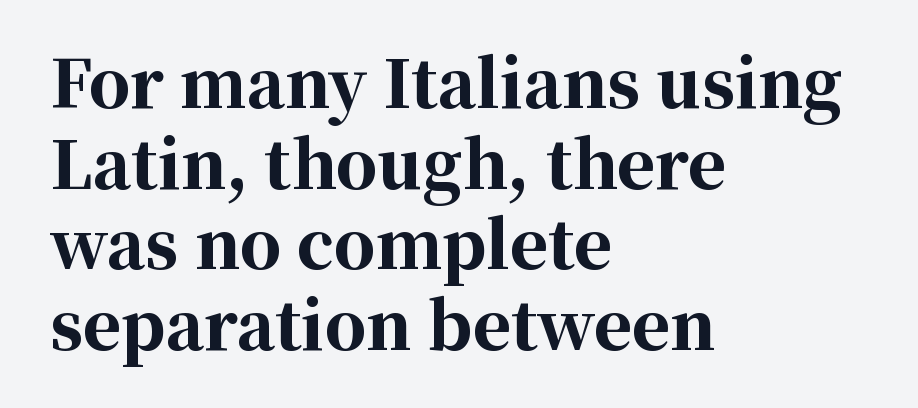
Horizontally, the lines are justified to the leading edge only. Each row of text sits above clean, open space. These lines are rendered in a variable-pitch font. This is the regular roman posture of the typeface.
